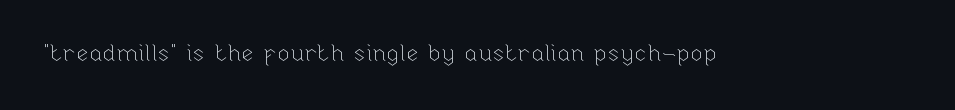
Q: Is the text bold? A: No.
Q: Is the text italic (slanted)? A: No, it is upright.
Q: Is the text underlined? A: No.
Q: Is the spacing between letters normal or unusually wide? A: Normal.
